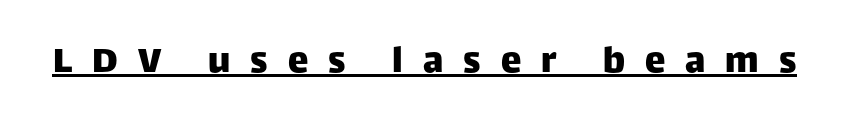
{"serif": "no", "italic": "no", "width": "normal", "stroke_contrast": "low", "x_height": "large", "monospaced": "no", "underline": "yes", "letter_spacing": "wide", "letter_spacing_em": 0.49, "glyph_px": 41}
